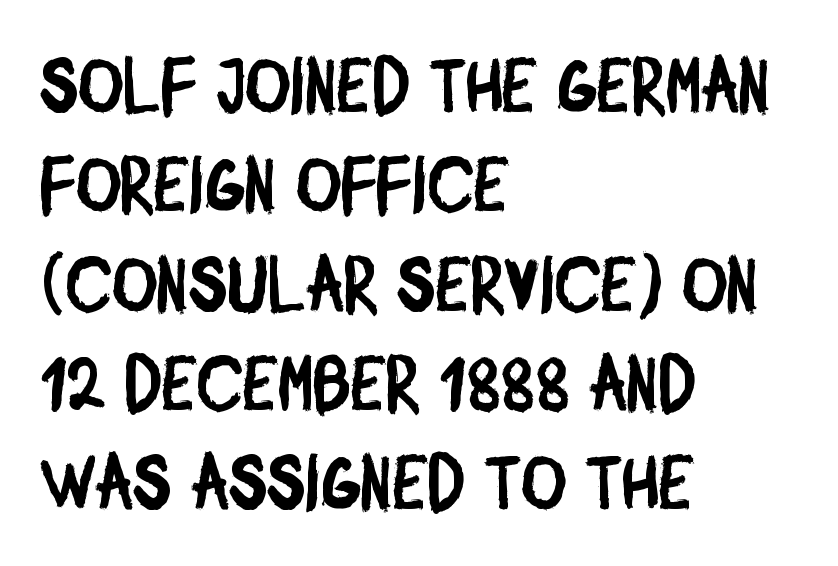
Q: Is the typeface a serif or a sans-serif typeface? A: Sans-serif.
Q: Is the text underlined? A: No.
Q: How is the paragraph aligned? A: Left-aligned.
Q: Is the spacing between letters normal or unusually wide? A: Normal.
Q: Is the spacing between lines tight, normal or loose? A: Normal.
Q: Width (condensed, normal, or wide)? A: Condensed.
Q: Stroke contrast? A: Low.
Q: x-height? A: Large.
Q: Monospaced? A: No.
